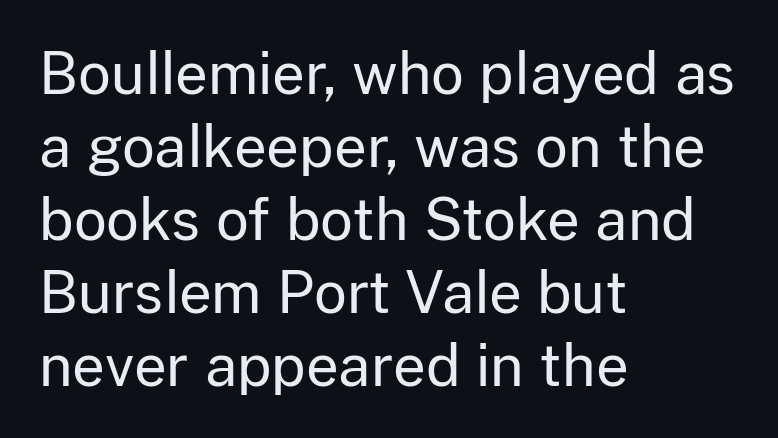
The image shows 57 px regular-weight sans-serif type, upright; set left-aligned, normal line spacing (1.28x), normal letter spacing, not underlined; low stroke contrast and a medium x-height.
